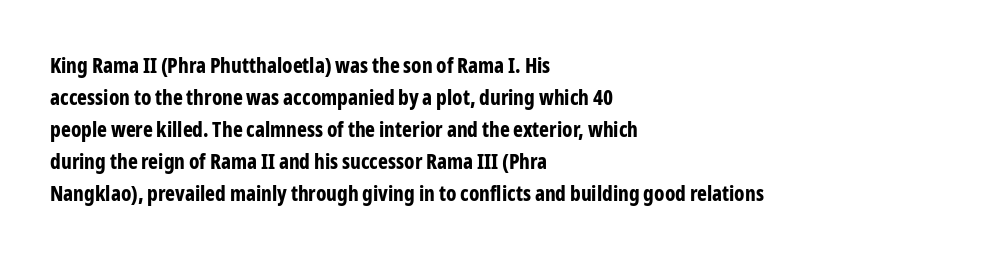
The type sits square on the baseline with zero lean. Summary of weight: heavy, a full bold. Interline gaps are of average width in this sample. The type is set solid horizontally, with unmodified tracking. Underline: absent.
